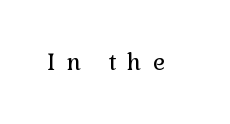
{"italic": "no", "bold": "no", "underline": "no", "letter_spacing": "wide", "letter_spacing_em": 0.47, "glyph_px": 23}
